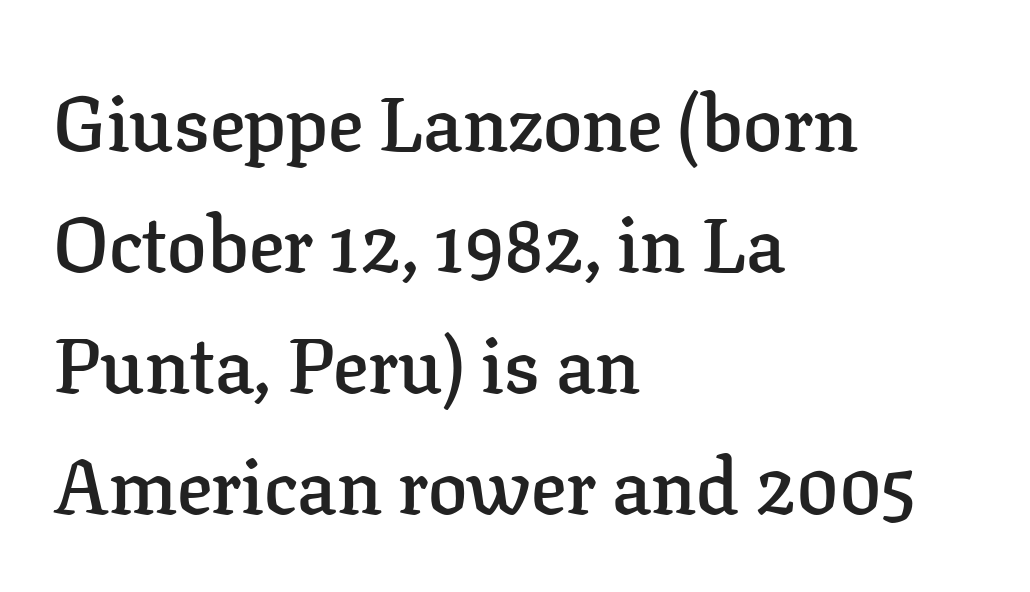
Typesetter's note: demi weight, one step under bold. Nothing unusual about the tracking: characters are spaced as the font intends. The glyphs in this specimen are seriffed. Teacher's note: observe the even left margin — that is flush-left alignment.
